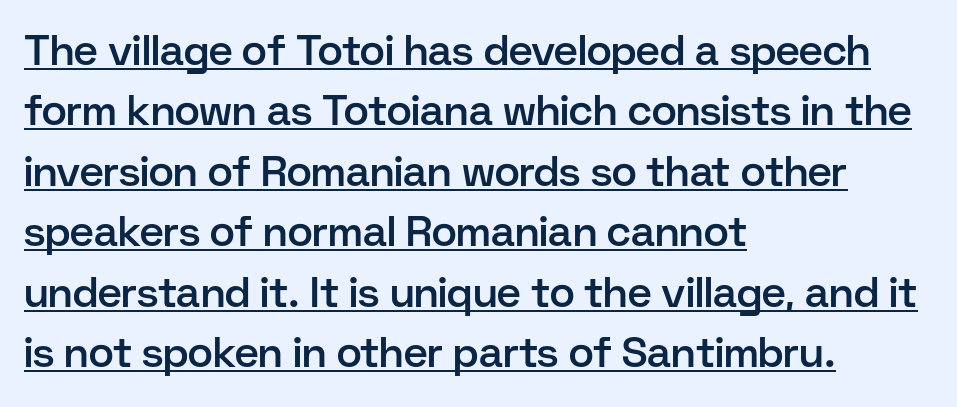
{"serif": "no", "italic": "no", "bold": "semi", "weight": "semibold", "width": "normal", "stroke_contrast": "low", "x_height": "medium", "monospaced": "no", "underline": "yes", "align": "left", "line_spacing": "normal", "line_spacing_ratio": 1.44, "letter_spacing": "normal", "letter_spacing_em": 0.0, "glyph_px": 42}
